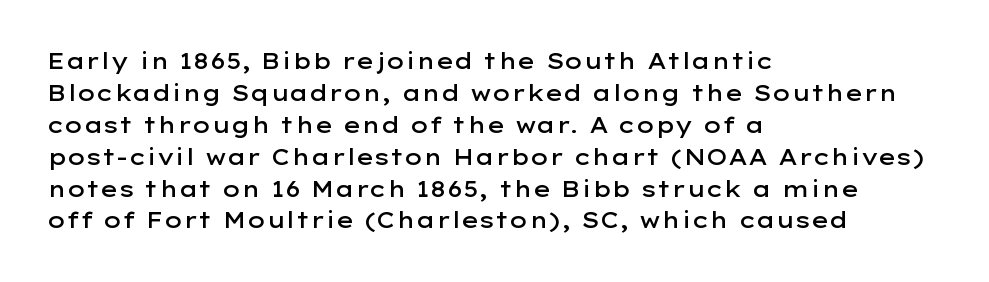
{"italic": "no", "bold": "semi", "underline": "no", "align": "left", "line_spacing": "normal", "line_spacing_ratio": 1.45, "letter_spacing": "normal", "letter_spacing_em": 0.0, "glyph_px": 22}
